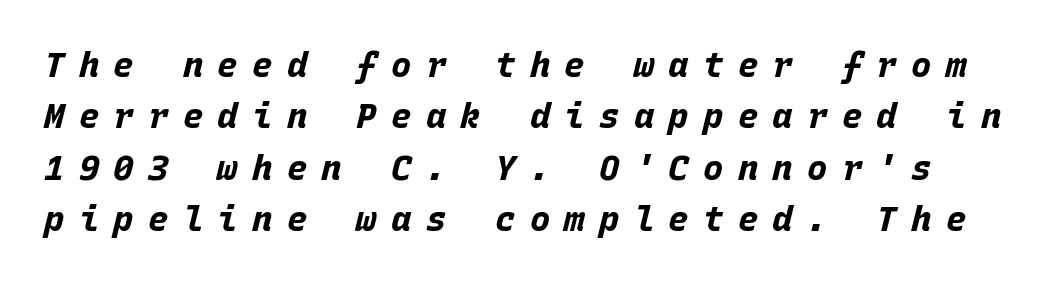
The image shows 34 px bold type, italic (leaning right), monospaced; set normal line spacing (1.51x), unusually wide letter spacing (+0.42 em), not underlined; low stroke contrast and a large x-height.
